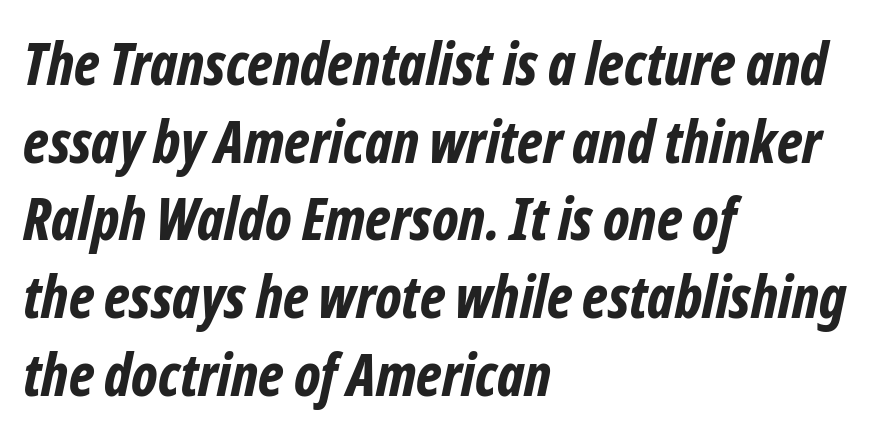
{"italic": "yes", "lean": "right", "slant_degrees": 12, "bold": "yes", "weight": "bold", "width": "condensed", "stroke_contrast": "low", "x_height": "medium", "monospaced": "no", "underline": "no", "align": "left", "line_spacing": "normal", "line_spacing_ratio": 1.34, "letter_spacing": "normal", "letter_spacing_em": 0.0, "glyph_px": 58}
